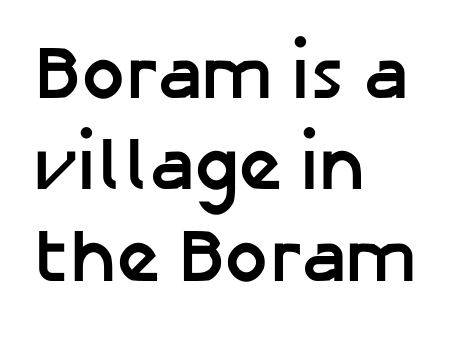
The image shows 75 px semibold sans-serif type, upright; set left-aligned, line spacing 1.22x, normal letter spacing, not underlined; low stroke contrast and a medium x-height.
